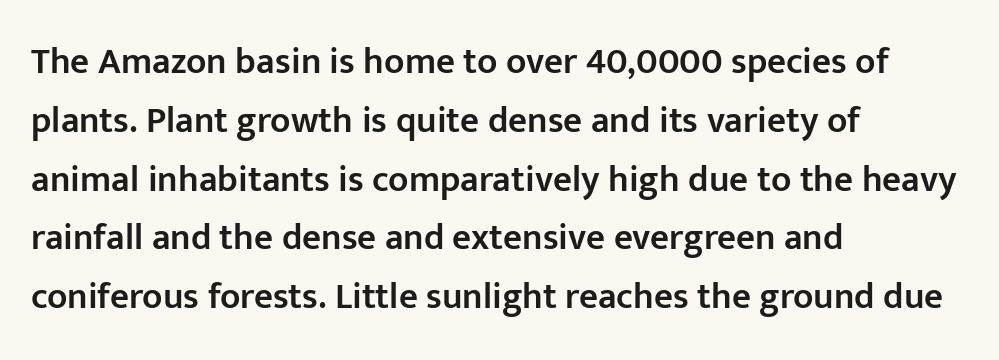
Observe the ordinary spacing: letters are neighbours, not strangers. Line beginnings align vertically; line endings do not. Only glyphs here, with clear space below each row. A roman cut, with each character standing at attention. The designer went with a sans here, leaving each stem footless. Horizontal bands of white between lines are of average thickness.
